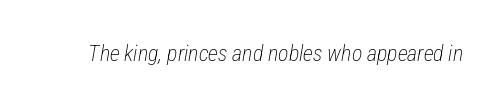
The image shows 22 px text type, italic (leaning right); set normal letter spacing, not underlined.
